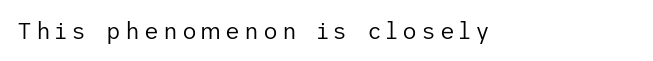
{"italic": "no", "bold": "no", "underline": "no", "glyph_px": 23}
